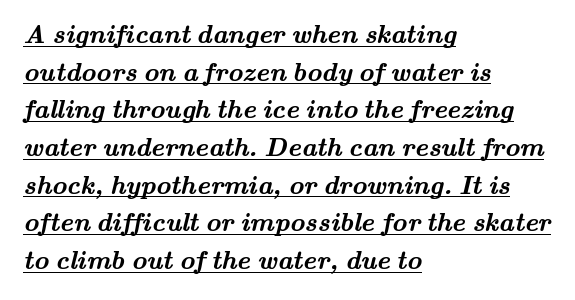
Underline: present. The passage shown stacks its lines at a standard gap. The tracking reads as untouched default to a designer's eye. I'd describe the lettering as bold — thick and assertive. Does the copy run flush right? No — it runs flush left.
